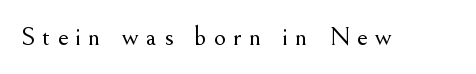
The image shows 27 px text type, upright; set unusually wide letter spacing (+0.26 em), not underlined.
